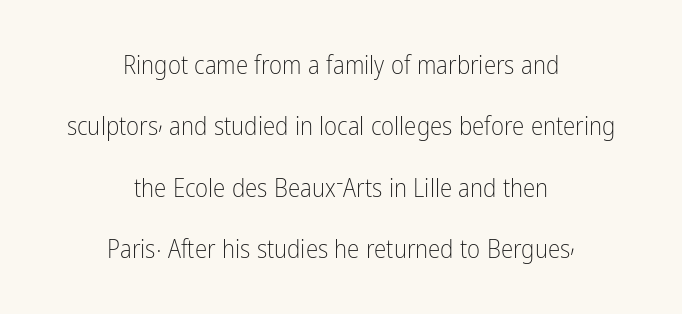
Stem width sits at or under what a default text font uses. Baseline-to-baseline distance is far greater than the letter height. The gaps between neighbouring characters are ordinary and unremarkable. Type without underlining. This is roman type, the default non-slanted kind. Which margin do the lines hug? Neither — every line sits in the middle.
